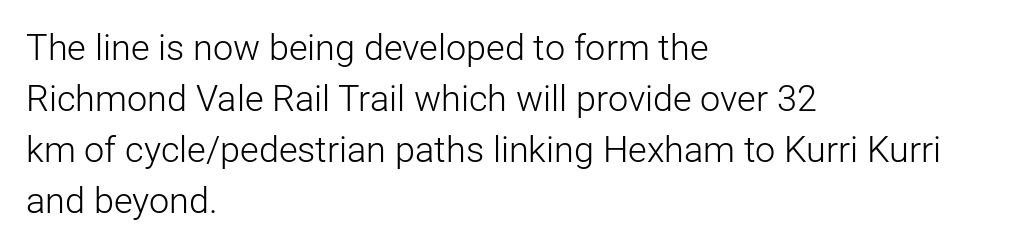
{"serif": "no", "italic": "no", "bold": "no", "weight": "light", "width": "normal", "stroke_contrast": "low", "x_height": "medium", "monospaced": "no", "underline": "no", "align": "left", "line_spacing": "normal", "line_spacing_ratio": 1.42, "letter_spacing": "normal", "letter_spacing_em": 0.0, "glyph_px": 36}
